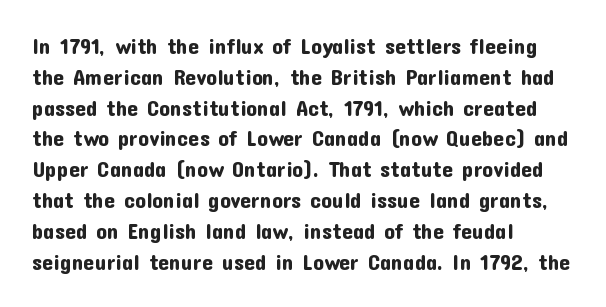
A classic flush-left, rag-right setting is used for this passage. Rendered with straight, roman letterforms. The rendering uses a moderate line-height, typical for paragraphs. In terms of letterspacing, this is plain default setting.
